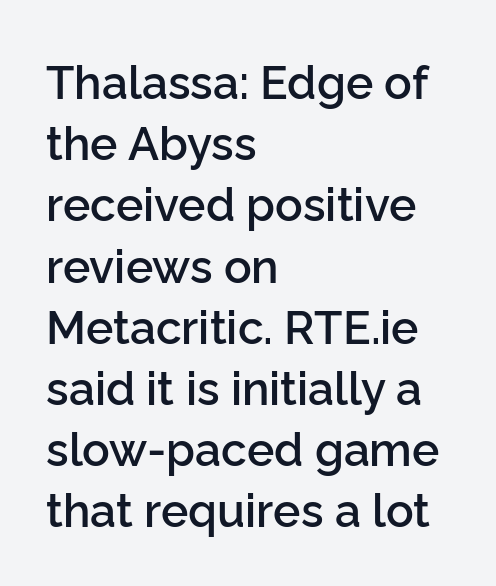
A typesetter would call this zero additional tracking. Looks like regular typesetting: each glyph gets only the width it needs. Nope, no serifs anywhere on these letters. The characters look somewhat weighty, a semibold short of true bold. Horizontal alignment here is leftward, the default for most running prose. This rendering features lettering with no underline.
